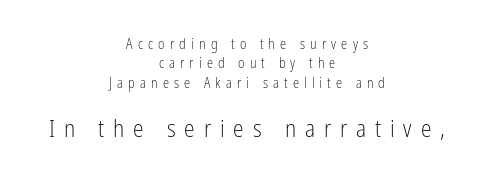
{"italic": "no", "bold": "no", "underline": "no", "align": "center", "line_spacing": "normal", "line_spacing_ratio": 1.38, "letter_spacing": "wide", "letter_spacing_em": 0.37, "larger_block": "second", "size_ratio": 1.71, "glyph_px": 24}
